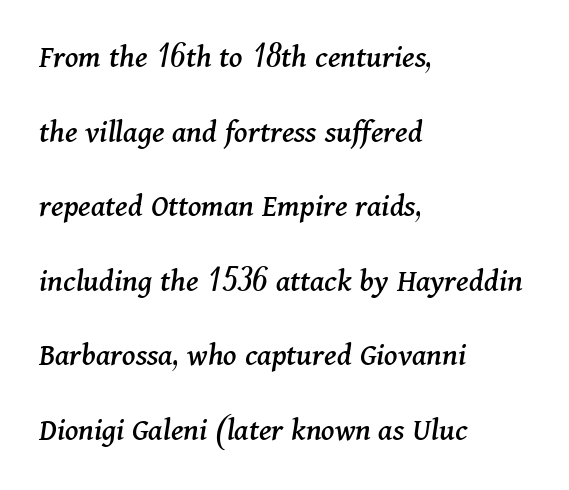
{"serif": "yes", "italic": "yes", "lean": "right", "slant_degrees": 11, "width": "normal", "stroke_contrast": "medium", "x_height": "medium", "monospaced": "no", "underline": "no", "align": "left", "line_spacing": "loose", "line_spacing_ratio": 2.26, "letter_spacing": "normal", "letter_spacing_em": 0.0, "glyph_px": 33}
